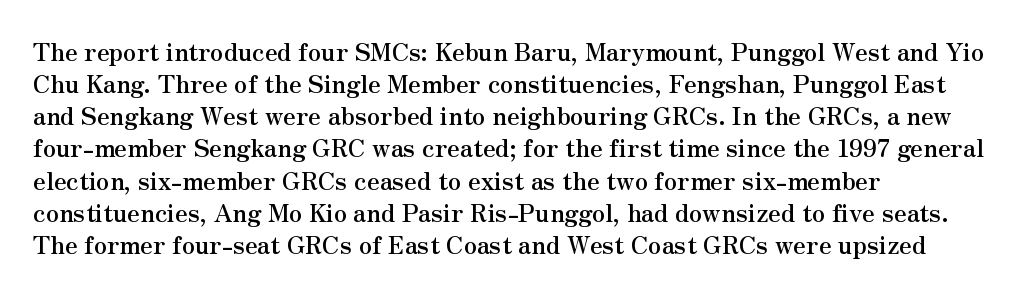
{"italic": "no", "bold": "yes", "underline": "no", "align": "left", "line_spacing": "normal", "line_spacing_ratio": 1.34, "letter_spacing": "normal", "letter_spacing_em": 0.0, "glyph_px": 24}
